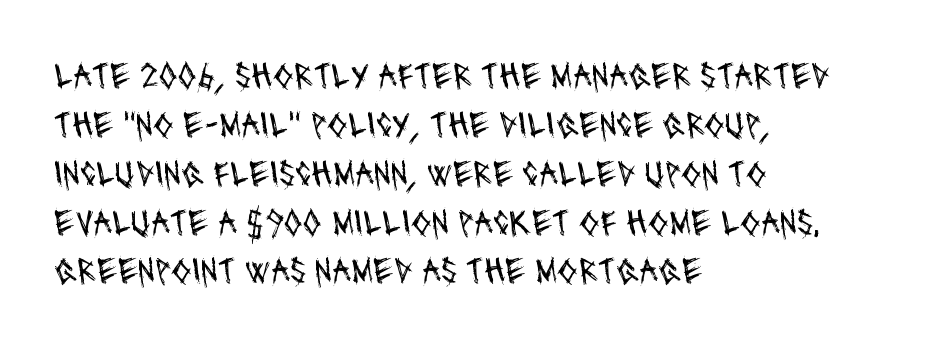
The image shows 37 px regular-weight, condensed sans-serif type; set left-aligned, normal line spacing (1.32x), normal letter spacing, not underlined; medium stroke contrast and a large x-height.
